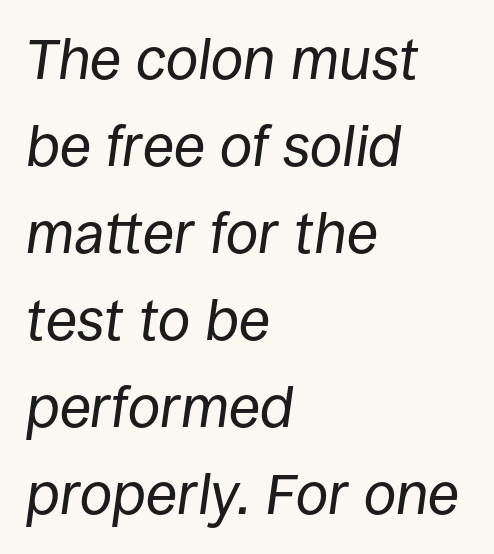
A typesetter would call this proportional, since set widths differ per character. There's an unmistakable incline to the writing here. The space directly below the letters is spotless. Interline gaps are of average width in this sample.
